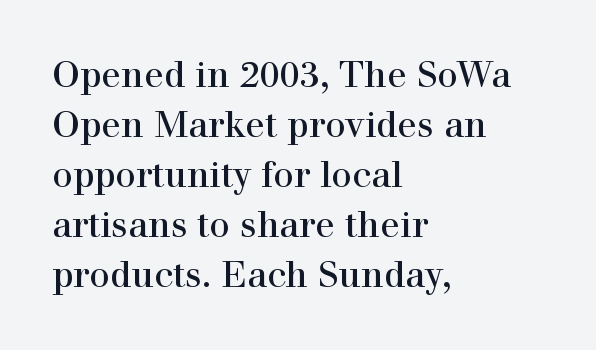
The image shows 36 px regular-weight serif type, upright; set left-aligned, normal line spacing (1.39x), normal letter spacing, not underlined; high stroke contrast and a medium x-height.
